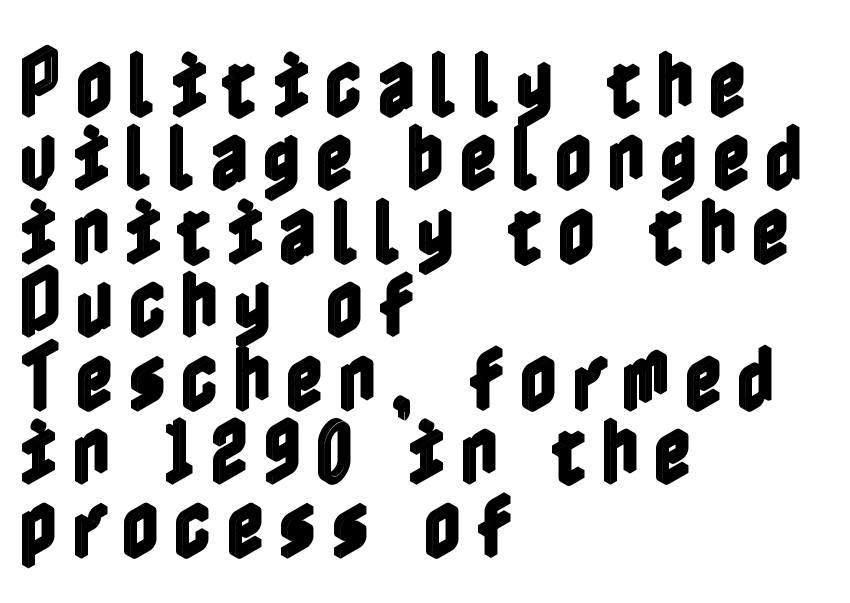
{"italic": "no", "width": "condensed", "x_height": "medium", "underline": "no", "align": "left", "line_spacing": "tight", "line_spacing_ratio": 0.98, "glyph_px": 75}
